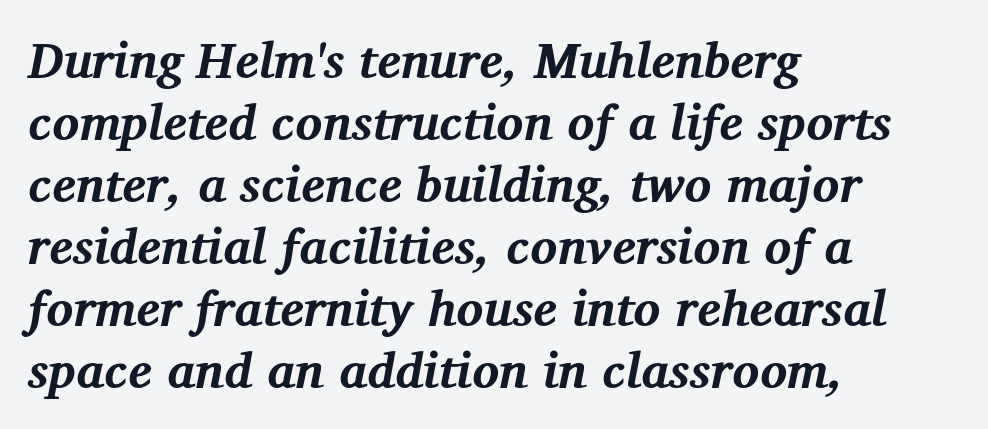
The image shows 50 px bold serif type, italic (leaning right); set left-aligned, line spacing 1.24x, normal letter spacing, not underlined; medium stroke contrast and a medium x-height.
